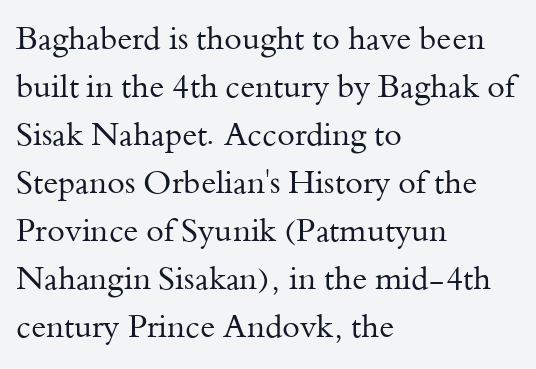
Q: Is the text bold? A: No.
Q: Is the text italic (slanted)? A: No, it is upright.
Q: Is the typeface a serif or a sans-serif typeface? A: Serif.
Q: Is the text underlined? A: No.
Q: How is the paragraph aligned? A: Left-aligned.
Q: Is the spacing between letters normal or unusually wide? A: Normal.
Q: Is the spacing between lines tight, normal or loose? A: Normal.
Q: Width (condensed, normal, or wide)? A: Normal.
Q: Stroke contrast? A: Medium.
Q: x-height? A: Small.
Q: Monospaced? A: No.
